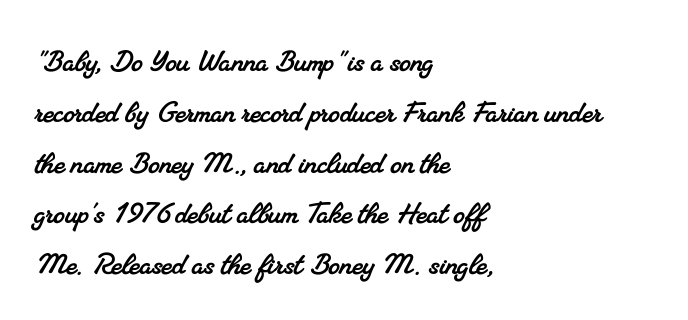
The image shows 36 px serif type; set left-aligned, normal line spacing (1.41x), normal letter spacing, not underlined; medium stroke contrast and a small x-height.
